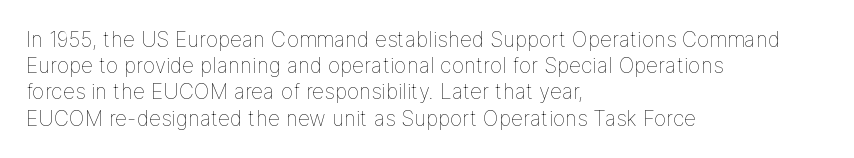
Does extra space separate the letters? No, they use regular spacing. Layout note: lines flush left. The area under the type is left untouched. This reads as an unemphasized weight, regular at the heaviest. This is roman type, the default non-slanted kind. Vertical spacing — default.
